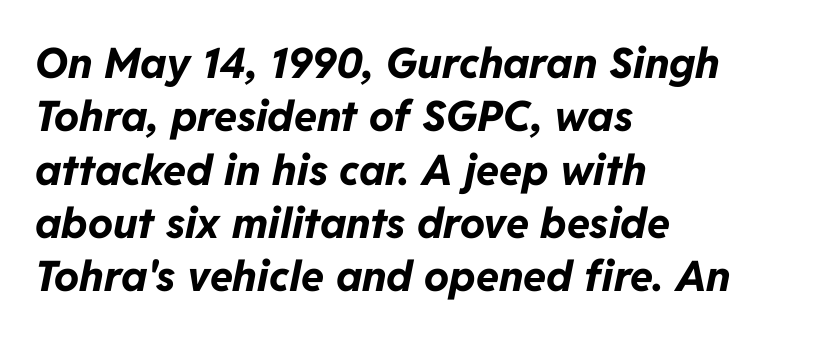
{"italic": "yes", "lean": "right", "slant_degrees": 11, "bold": "yes", "weight": "bold", "width": "normal", "stroke_contrast": "low", "x_height": "medium", "monospaced": "no", "underline": "no", "align": "left", "line_spacing": "normal", "line_spacing_ratio": 1.27, "letter_spacing": "normal", "letter_spacing_em": 0.0, "glyph_px": 42}
